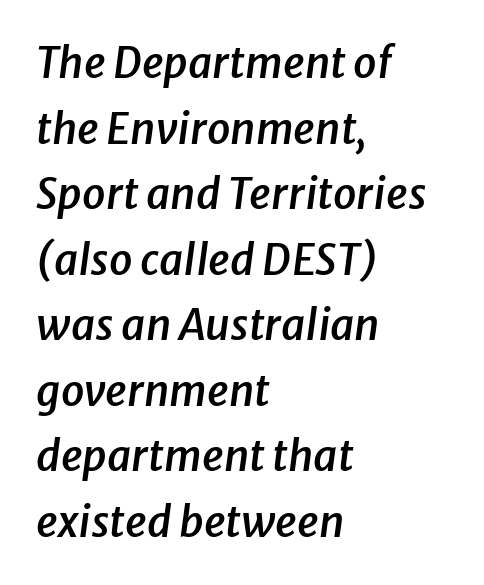
A student would call this left alignment; a typographer would say flush left, rag right. Default kerning and tracking; the words read as compact shapes. Glance below the letters and you will spot only blank space. The typesetting leans somewhat heavy: a semibold. Note the varied advance widths — an 'i' is clearly narrower than an 'm'. Notice how descenders clear the ascenders below comfortably — that's standard leading.
